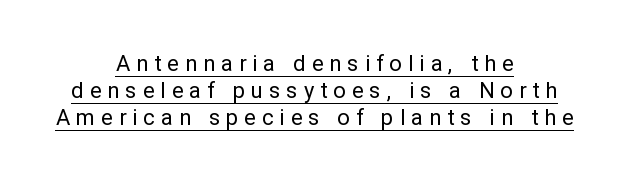
{"italic": "no", "bold": "no", "underline": "yes", "align": "center", "line_spacing_ratio": 1.22, "letter_spacing": "wide", "letter_spacing_em": 0.27, "glyph_px": 22}
